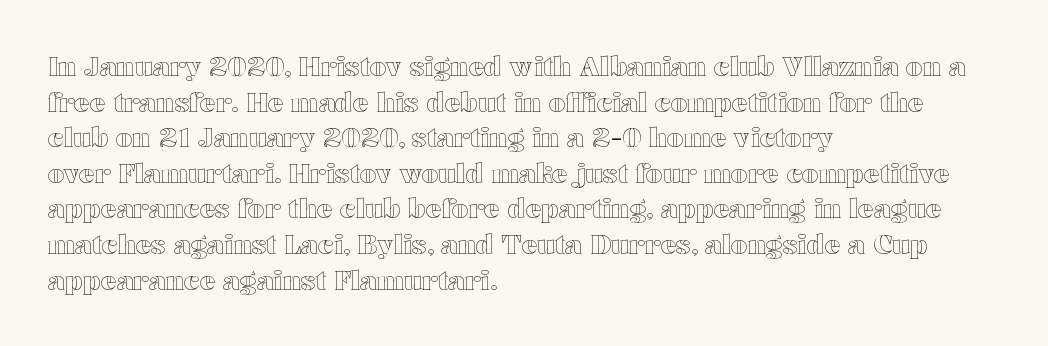
Compared with a centered layout, this one pins lines to the left instead. These lines were composed using upright roman letters. The type is set solid horizontally, with unmodified tracking. Vertical spacing — default. A bare baseline throughout the passage.
